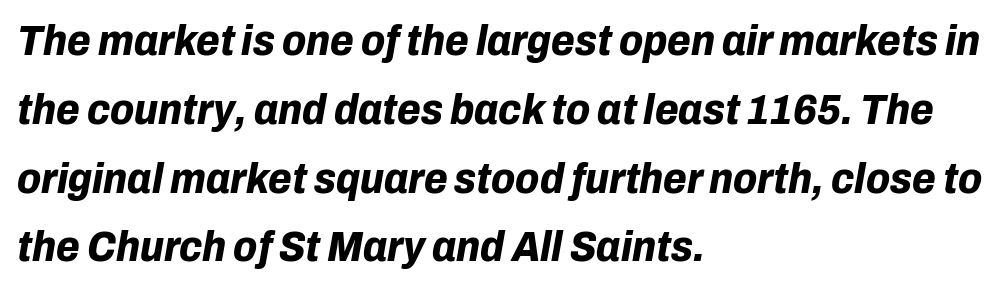
The image shows 43 px bold type, italic (leaning right); set left-aligned, normal line spacing (1.6x), normal letter spacing, not underlined; low stroke contrast and a medium x-height.
